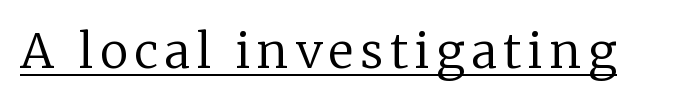
{"serif": "yes", "italic": "no", "bold": "no", "weight": "regular", "width": "normal", "stroke_contrast": "low", "x_height": "medium", "monospaced": "no", "underline": "yes", "glyph_px": 48}
